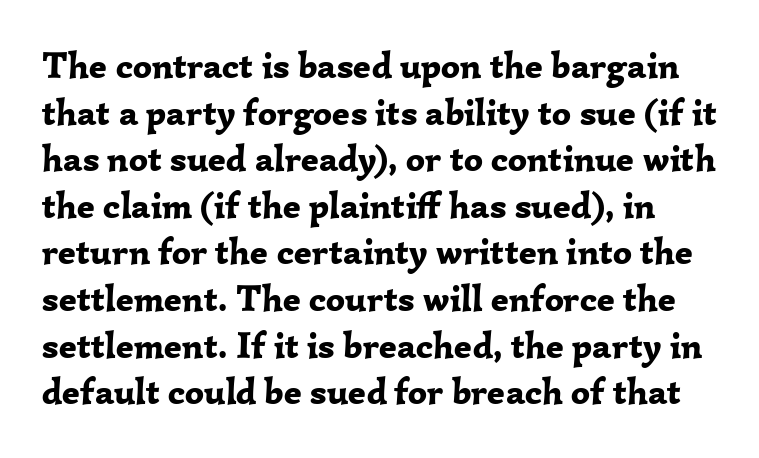
{"serif": "yes", "italic": "no", "bold": "yes", "weight": "bold", "width": "normal", "stroke_contrast": "low", "x_height": "medium", "monospaced": "no", "underline": "no", "line_spacing": "normal", "line_spacing_ratio": 1.26, "letter_spacing": "normal", "letter_spacing_em": 0.0, "glyph_px": 37}
